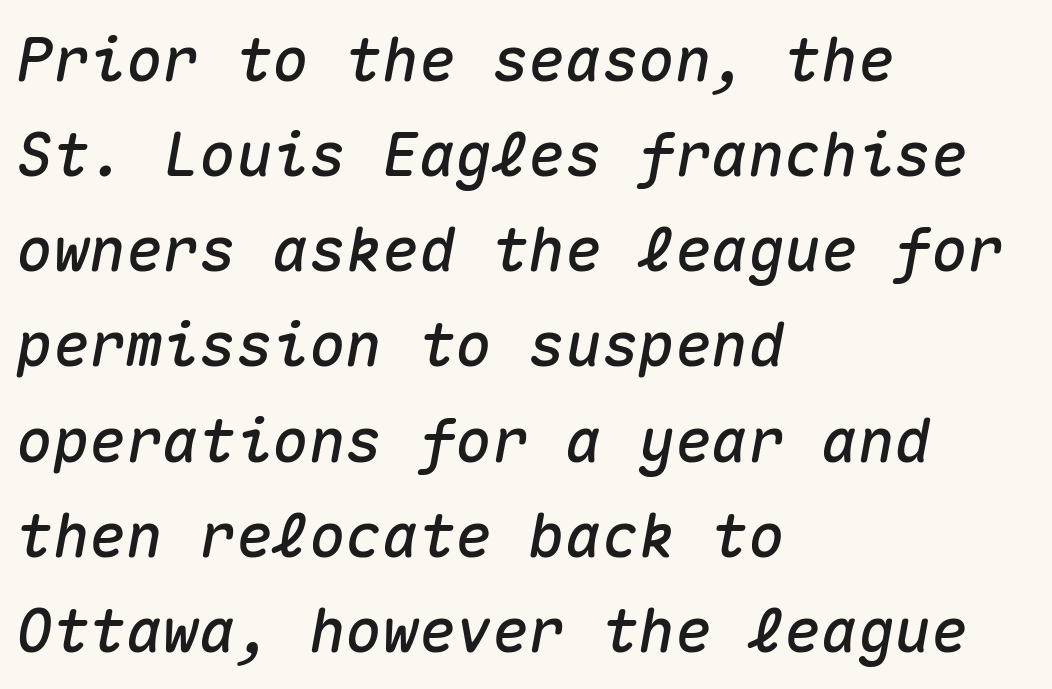
Inter-character spacing is left at the font's built-in metrics. Vertically, the passage feels balanced, rows spaced as you'd expect. Underline: absent. Emphasis-style slanted type is in use. You could count columns in this text — the font is strictly monospaced.
